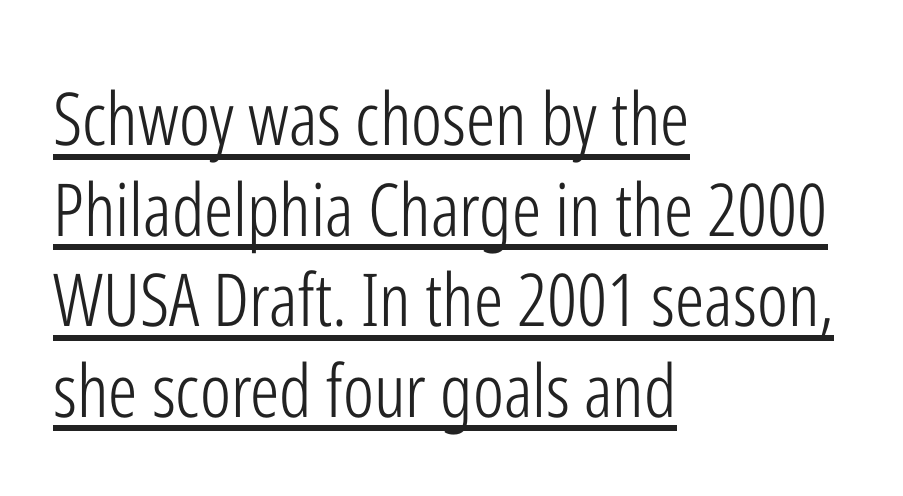
The image shows 73 px light, condensed sans-serif type, upright; set left-aligned, line spacing 1.24x, normal letter spacing, underlined; low stroke contrast and a medium x-height.
